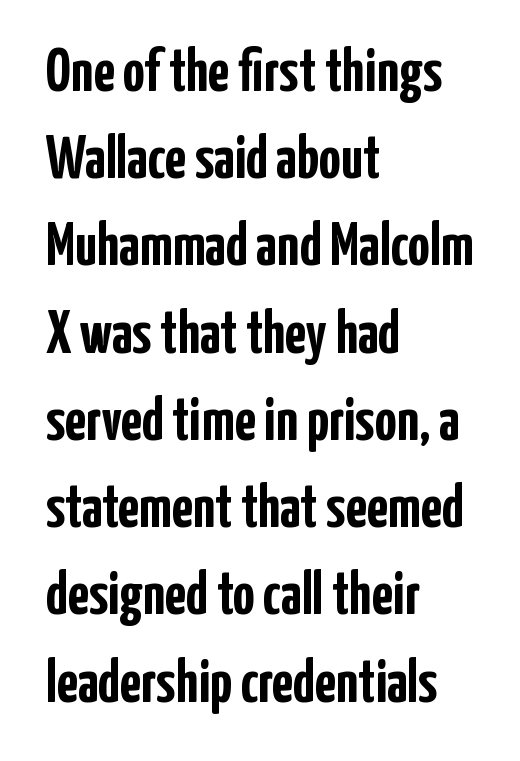
Is the letter spacing exaggerated? No — it looks like the ordinary default. The glyphs in this specimen are sans serif. The passage shown is not underscored anywhere. Visually the block forms a straight wall on the left and a jagged coastline on the right. Each letter keeps its own natural width here, so spacing adapts to shape.
